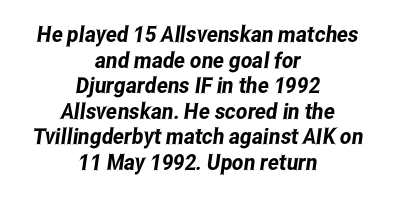
{"underline": "no", "align": "center", "line_spacing_ratio": 1.16, "letter_spacing": "normal", "letter_spacing_em": 0.0, "glyph_px": 22}
